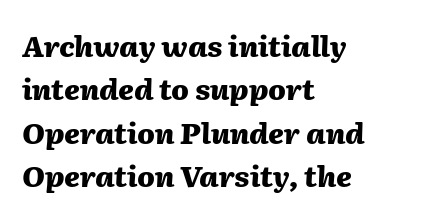
{"italic": "yes", "lean": "right", "slant_degrees": 2, "bold": "yes", "weight": "heavy", "width": "normal", "stroke_contrast": "medium", "x_height": "medium", "monospaced": "no", "underline": "no", "align": "left", "line_spacing": "normal", "line_spacing_ratio": 1.5, "letter_spacing": "normal", "letter_spacing_em": 0.0, "glyph_px": 29}
